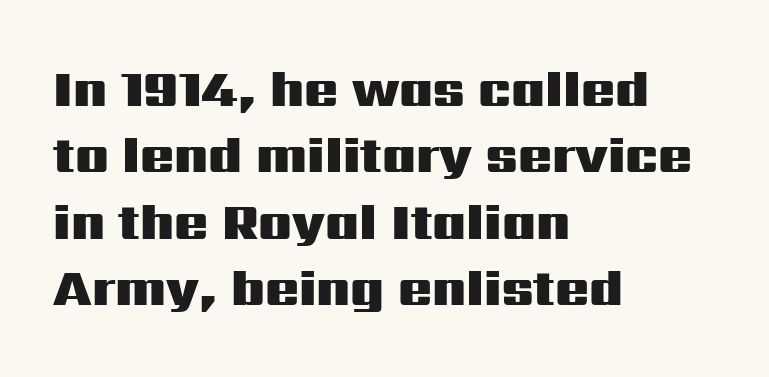
Grotesque or geometric, the face here clearly has no serifs. Words appear dense and cohesive because spacing is normal. The letters advance in unequal steps, a hallmark of proportional type. The rag falls on the right side of this text block. Successive baselines arrive at the customary interval.
